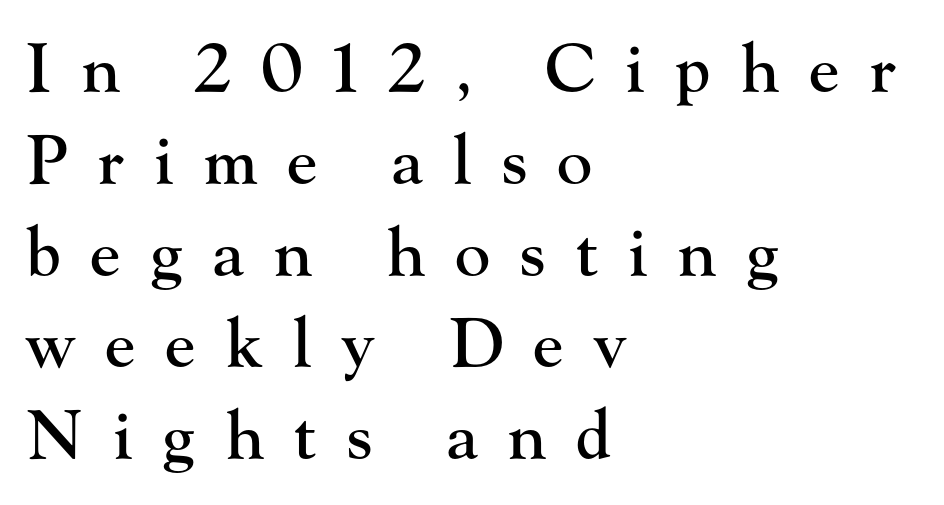
When letters stand straight like this, we call the style roman or upright. The face used here is seriffed, in the tradition of book romans. The passage shown stacks its lines at a standard gap. Reading down the block, your eye returns to a fixed left position each line. The passage shown is typed in a proportional face where columns would drift. Has an underline been added? It has not.
